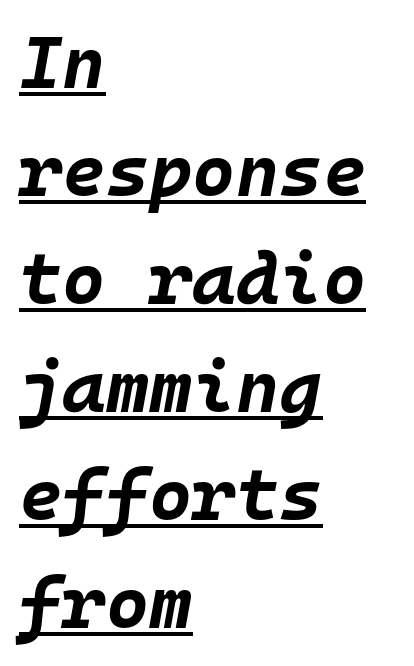
These lines keep a tight, regular rhythm from letter to letter. One-word summary of the alignment: left. Every character here occupies the same horizontal width, giving the sample a typewriter-like rhythm. A continuous stroke trails under the words, as in a hyperlink. If you drew a line through each stem, it would be angled.
